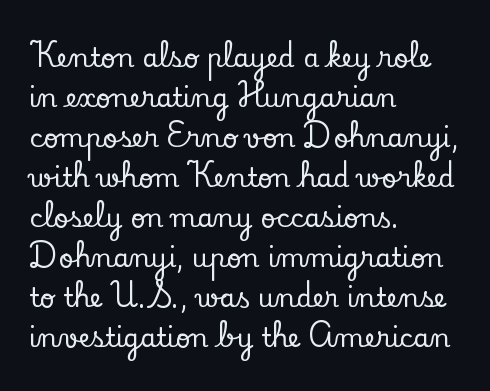
{"italic": "no", "underline": "no", "align": "left", "line_spacing": "normal", "line_spacing_ratio": 1.54, "letter_spacing": "normal", "letter_spacing_em": 0.0, "glyph_px": 26}
